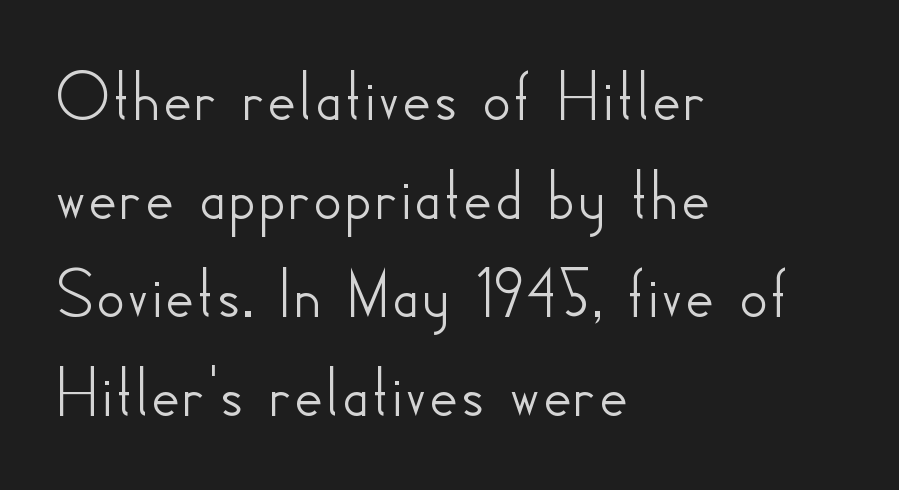
{"serif": "no", "italic": "no", "width": "normal", "stroke_contrast": "low", "x_height": "small", "monospaced": "no", "underline": "no", "align": "left", "line_spacing": "normal", "line_spacing_ratio": 1.35, "letter_spacing": "normal", "letter_spacing_em": 0.0, "glyph_px": 73}
